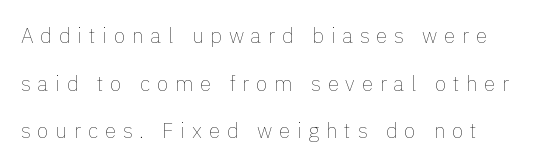
No word sits above an underline. No chunkiness to these letters — they're not bold. Display-style spreading of the glyphs; the letterfit is very open. Widely set lines give the paragraph a tall, airy silhouette. Italic? Not at all — the glyphs are vertical.
